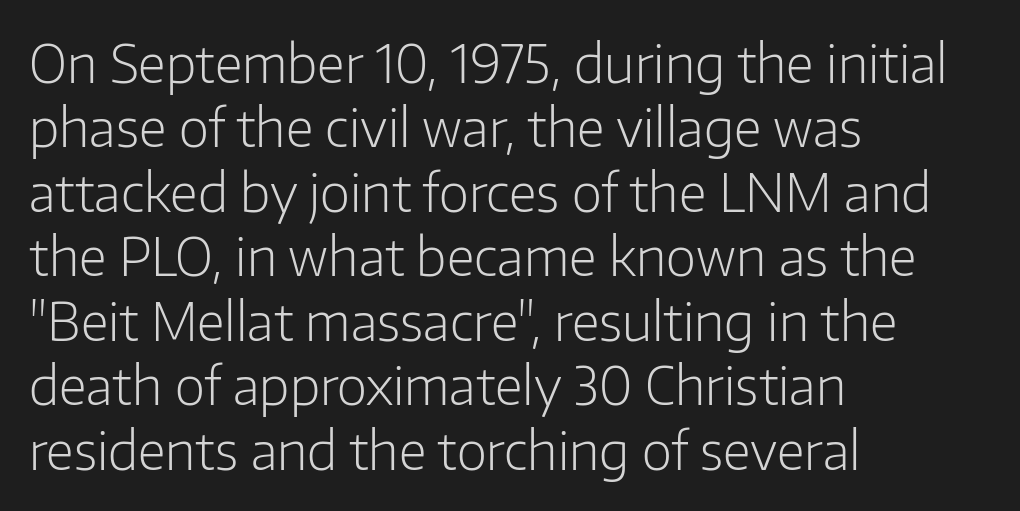
The image shows 52 px light sans-serif type, upright; set left-aligned, line spacing 1.24x, normal letter spacing, not underlined; low stroke contrast and a medium x-height.
